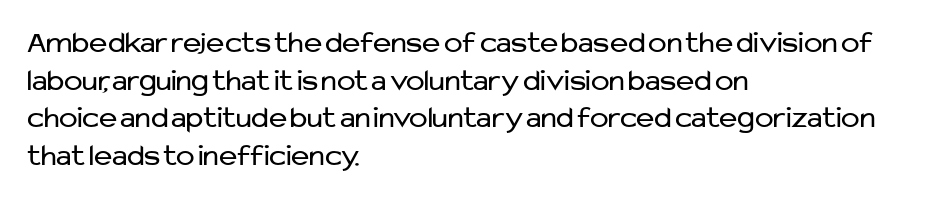
{"serif": "no", "italic": "no", "bold": "no", "weight": "regular", "width": "normal", "stroke_contrast": "low", "x_height": "medium", "monospaced": "no", "underline": "no", "align": "left", "line_spacing_ratio": 1.21, "letter_spacing": "normal", "letter_spacing_em": 0.0, "glyph_px": 31}
